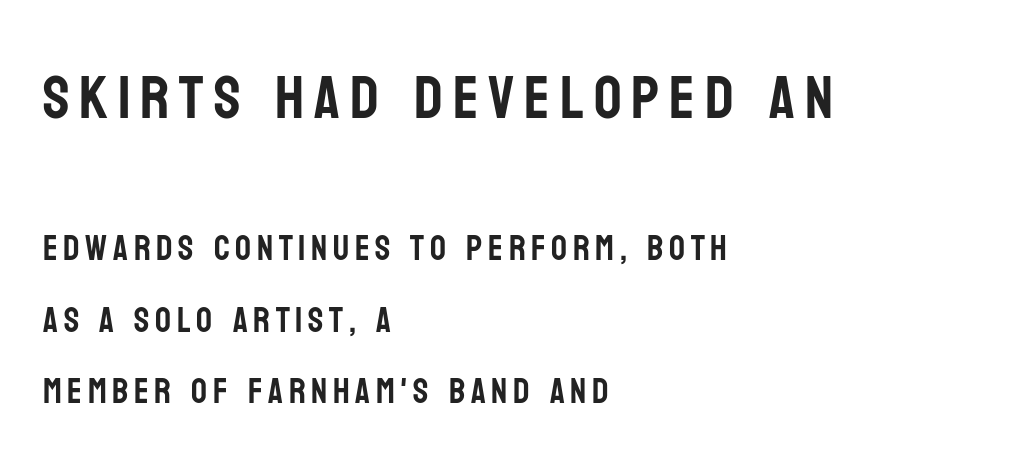
Q: Is the text italic (slanted)? A: No, it is upright.
Q: Is the typeface a serif or a sans-serif typeface? A: Sans-serif.
Q: Is the text underlined? A: No.
Q: How is the paragraph aligned? A: Left-aligned.
Q: Is the spacing between lines tight, normal or loose? A: Loose.
Q: Which block of text is set in a larger size, the first (top) or the second (bottom)? A: The first (top) one.
Q: Width (condensed, normal, or wide)? A: Condensed.
Q: Stroke contrast? A: Low.
Q: x-height? A: Large.
Q: Monospaced? A: No.
